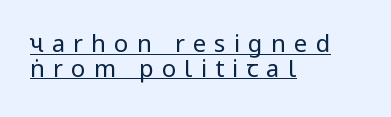
Letter spacing: wide. A typesetter would mark this as roman, not italic. This rendering uses left alignment, leaving the right contour irregular. What's the leading like? Squeezed, with rows nearly overlapping. Summary of weight: not heavy and not bold. The rendered words wear a rule along their underside.
